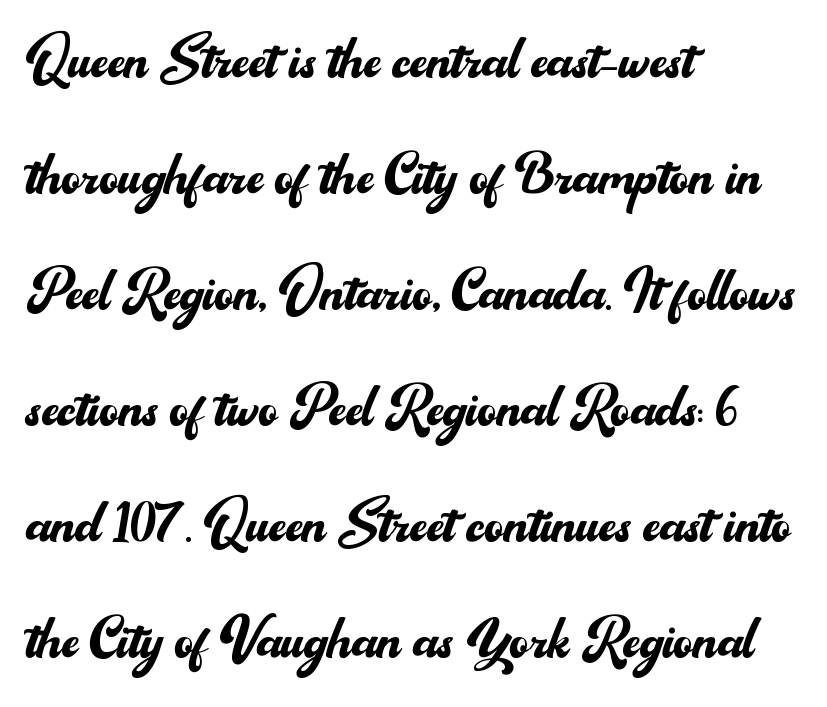
The image shows 73 px regular-weight sans-serif type; set left-aligned, normal line spacing (1.59x), normal letter spacing, not underlined; medium stroke contrast and a small x-height.
